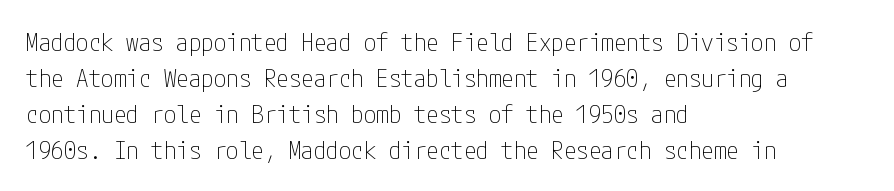
{"italic": "no", "bold": "no", "underline": "no", "align": "left", "line_spacing": "normal", "line_spacing_ratio": 1.44, "letter_spacing": "normal", "letter_spacing_em": 0.0, "glyph_px": 25}
